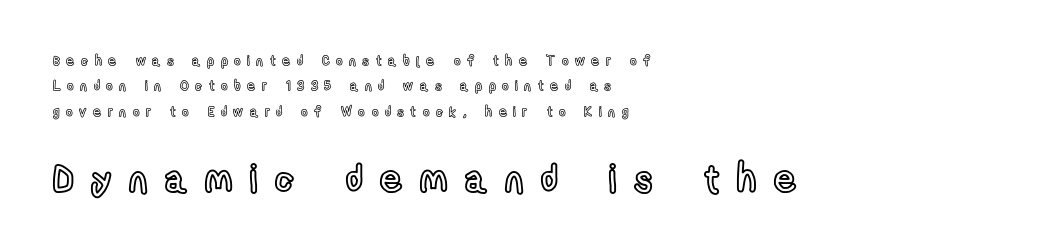
A typesetter would call this heavily tracked-out type. Each letter keeps its own natural width here, so spacing adapts to shape. Has an underline been added? It has not. Typesetter's note — lower block bumped up in size, upper block left smaller. In terms of posture, this sample is upright.
